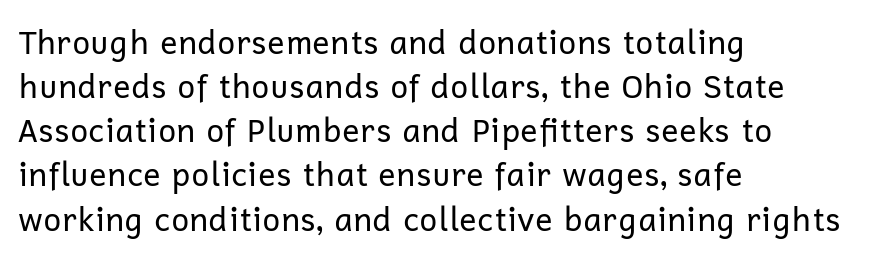
{"serif": "no", "italic": "no", "bold": "no", "weight": "regular", "width": "normal", "stroke_contrast": "low", "x_height": "medium", "monospaced": "no", "underline": "no", "align": "left", "line_spacing": "normal", "line_spacing_ratio": 1.38, "letter_spacing": "normal", "letter_spacing_em": 0.0, "glyph_px": 32}
